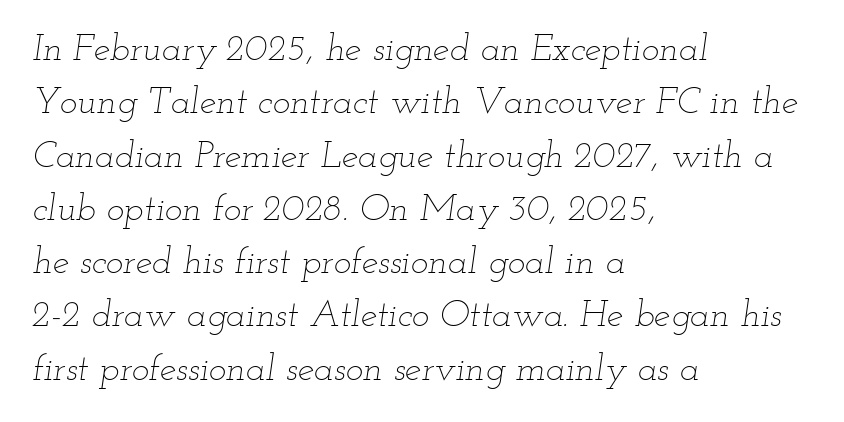
Only glyphs here, with clear space below each row. A typesetter would call this proportional, since set widths differ per character. Casual observation: everything's shoved over to the left. Yep, that's italic — everything's leaning. The letterforms sit shoulder to shoulder at normal distance.
